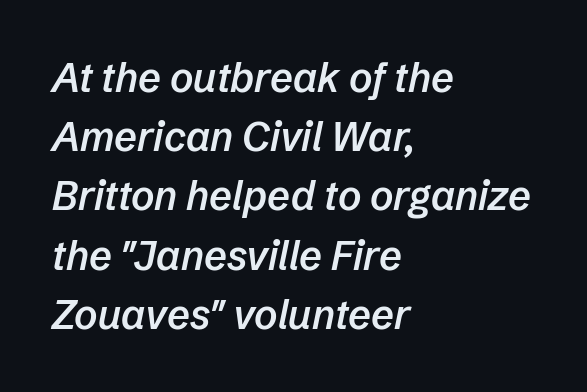
The image shows 40 px semibold type, italic (leaning right); set left-aligned, normal line spacing (1.48x), normal letter spacing, not underlined; low stroke contrast and a medium x-height.
